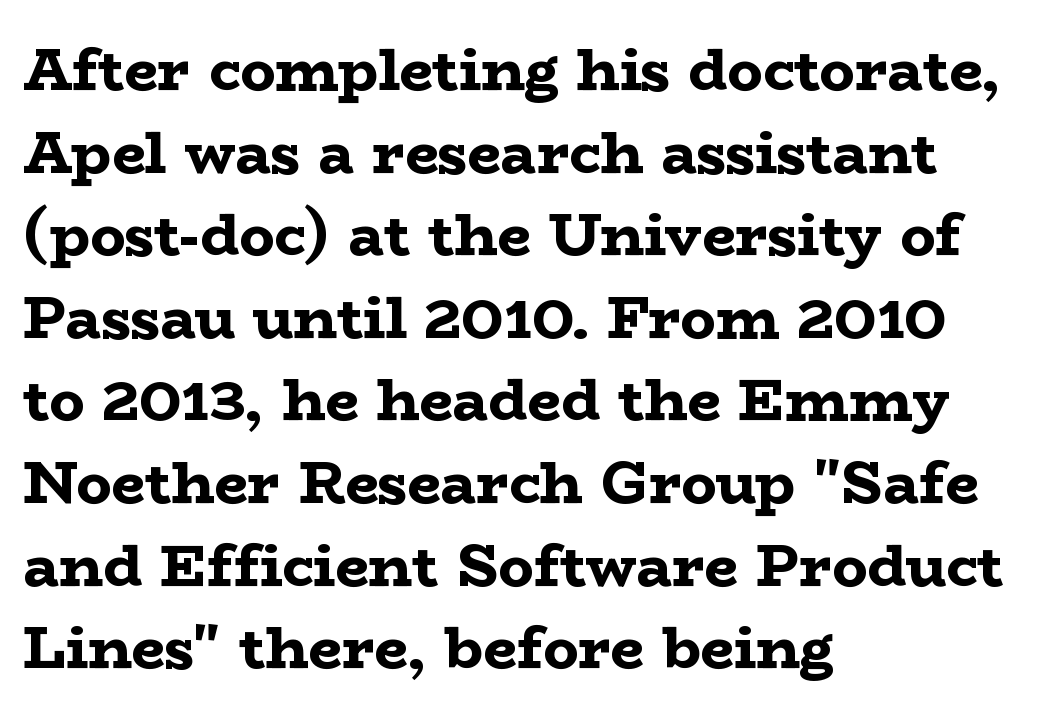
{"serif": "yes", "italic": "no", "bold": "yes", "weight": "bold", "width": "wide", "stroke_contrast": "low", "x_height": "medium", "monospaced": "no", "underline": "no", "align": "left", "line_spacing": "normal", "line_spacing_ratio": 1.4, "letter_spacing": "normal", "letter_spacing_em": 0.0, "glyph_px": 59}
